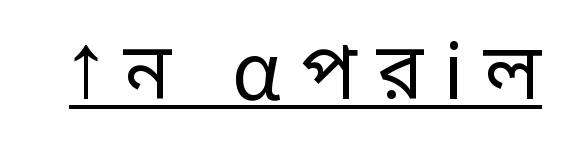
Q: Is the text bold? A: No.
Q: Is the text italic (slanted)? A: No, it is upright.
Q: Is the typeface a serif or a sans-serif typeface? A: Sans-serif.
Q: Is the text underlined? A: Yes.
Q: Is the spacing between letters normal or unusually wide? A: Unusually wide.
Q: Width (condensed, normal, or wide)? A: Normal.
Q: Stroke contrast? A: Low.
Q: x-height? A: Medium.
Q: Monospaced? A: No.
